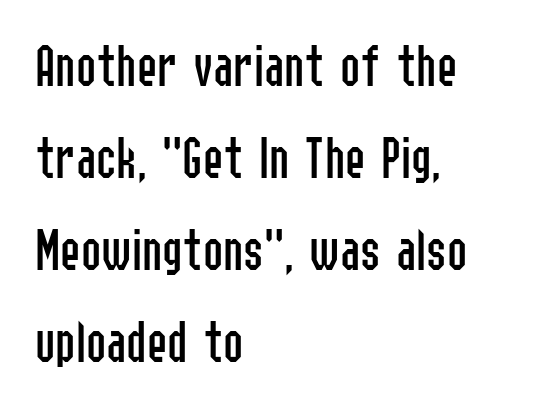
{"serif": "no", "italic": "no", "bold": "no", "weight": "regular", "width": "condensed", "stroke_contrast": "low", "x_height": "medium", "monospaced": "no", "underline": "no", "align": "left", "line_spacing": "normal", "line_spacing_ratio": 1.51, "letter_spacing": "normal", "letter_spacing_em": 0.0, "glyph_px": 61}
